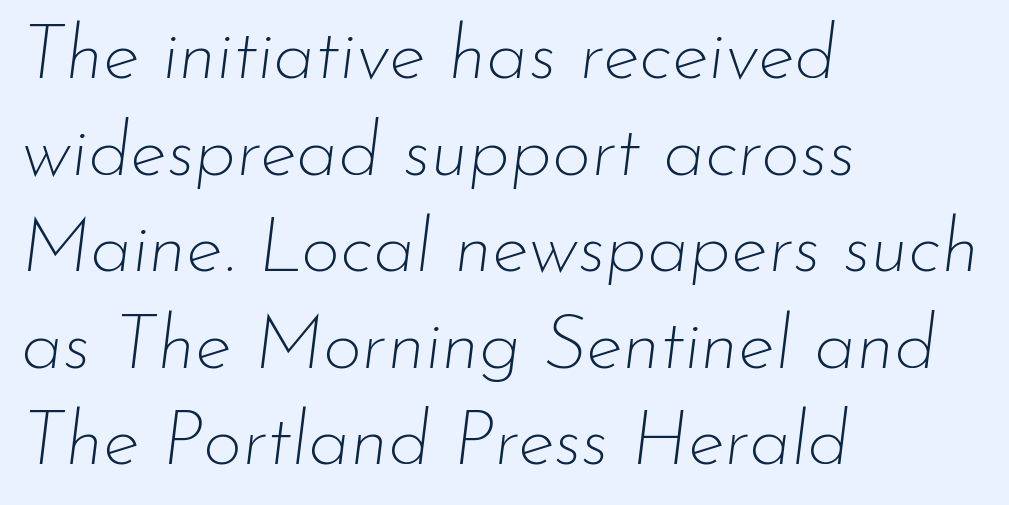
{"italic": "yes", "lean": "right", "slant_degrees": 7, "bold": "no", "weight": "thin", "width": "normal", "stroke_contrast": "low", "x_height": "small", "monospaced": "no", "underline": "no", "align": "left", "line_spacing": "normal", "line_spacing_ratio": 1.27, "letter_spacing": "normal", "letter_spacing_em": 0.0, "glyph_px": 76}
